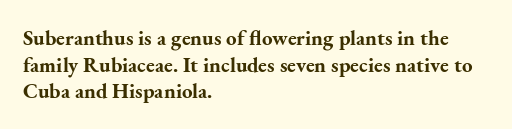
{"italic": "no", "bold": "yes", "underline": "no", "align": "left", "line_spacing": "normal", "line_spacing_ratio": 1.27, "letter_spacing": "normal", "letter_spacing_em": 0.0, "glyph_px": 21}
